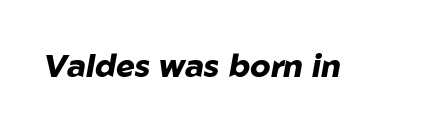
The image shows 32 px heavy type, italic (leaning right); set normal letter spacing, not underlined; low stroke contrast and a medium x-height.
